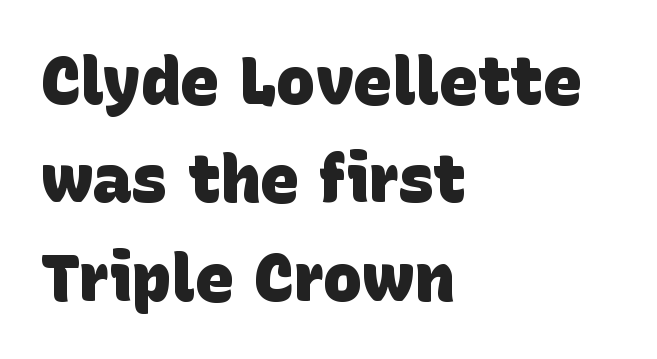
{"serif": "no", "bold": "yes", "weight": "heavy", "width": "normal", "stroke_contrast": "low", "x_height": "large", "monospaced": "no", "underline": "no", "align": "left", "line_spacing": "normal", "line_spacing_ratio": 1.49, "letter_spacing": "normal", "letter_spacing_em": 0.0, "glyph_px": 66}
